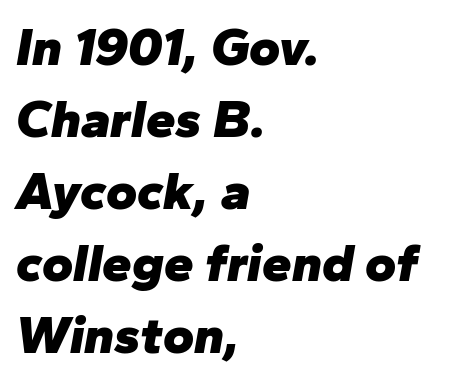
Looks like regular typesetting: each glyph gets only the width it needs. The specimen omits any rule beneath the text block's lines. The gaps between neighbouring characters are ordinary and unremarkable. The passage is arranged the way most books set body copy — flush left. Notice how descenders clear the ascenders below comfortably — that's standard leading.
